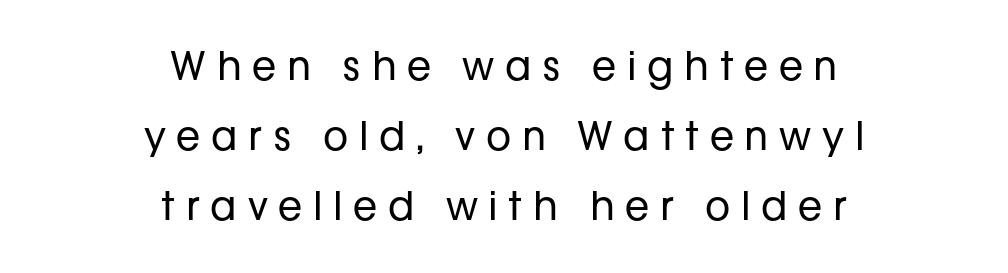
The image shows 39 px regular-weight sans-serif type, upright; set centered, line spacing 1.8x, unusually wide letter spacing (+0.27 em), not underlined; low stroke contrast and a medium x-height.
